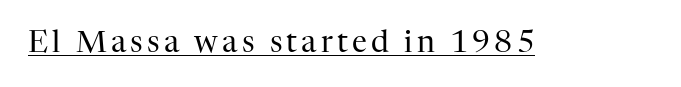
Q: Is the text bold? A: No.
Q: Is the text italic (slanted)? A: No, it is upright.
Q: Is the typeface a serif or a sans-serif typeface? A: Serif.
Q: Is the text underlined? A: Yes.
Q: Width (condensed, normal, or wide)? A: Normal.
Q: Stroke contrast? A: High.
Q: x-height? A: Medium.
Q: Monospaced? A: No.
